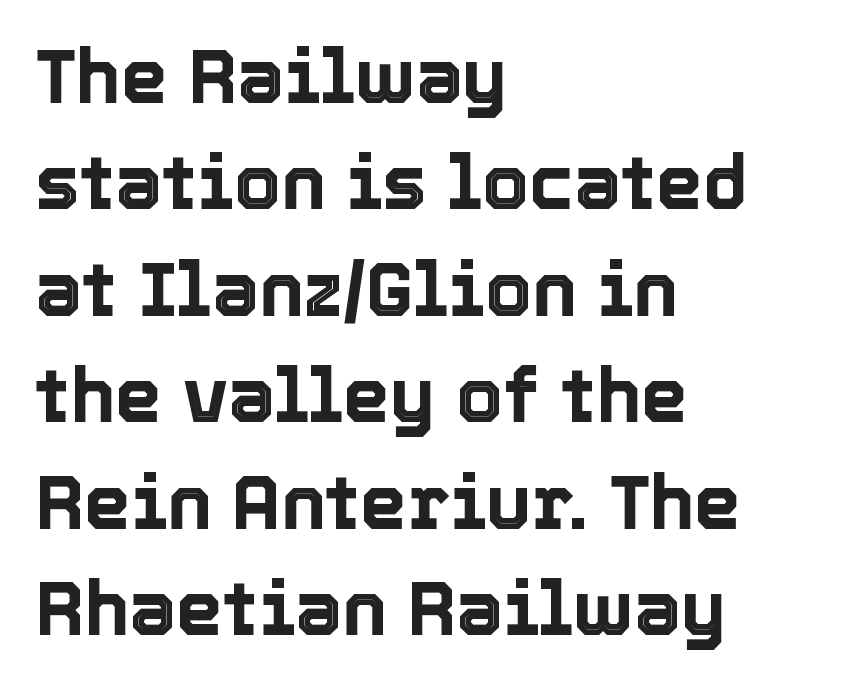
Line starts are locked; line ends wander. The specimen reads as upright at a glance. Honestly, there is no underline to notice here at all. Each letter keeps its own natural width here, so spacing adapts to shape. What's the leading like? Ordinary, nothing unusual.
